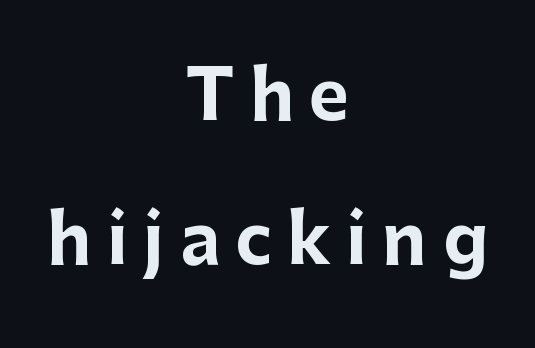
The image shows 69 px bold sans-serif type, upright; set centered, loose line spacing (2.09x), unusually wide letter spacing (+0.22 em), not underlined; low stroke contrast and a medium x-height.
